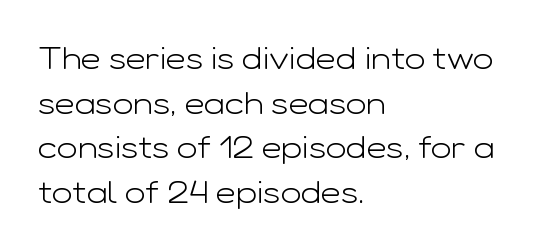
This rendering employs a face without finishing strokes, i.e., a sans-serif. Every stem runs plumb, perpendicular to the baseline. The line texture is even and compact thanks to regular tracking. The rag falls on the right side of this text block. Each letter keeps its own natural width here, so spacing adapts to shape.
